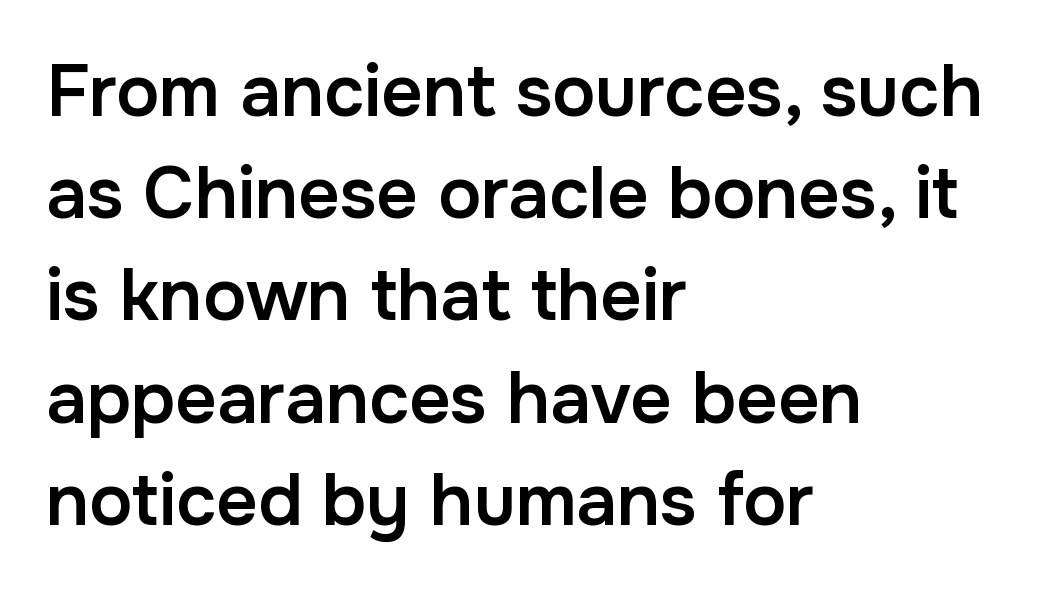
The rendering shows plain stroke endings on the letterforms — a sans-serif design. You could not count columns in this text — the font is proportionally spaced. On the weight axis this lands at semibold, roughly 600. Posture: vertical. You could call the tracking neutral — neither tight nor loose.
